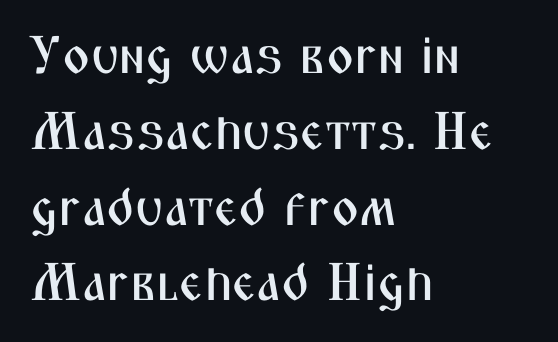
{"serif": "no", "italic": "no", "width": "condensed", "stroke_contrast": "medium", "x_height": "medium", "monospaced": "no", "underline": "no", "align": "left", "line_spacing": "normal", "line_spacing_ratio": 1.43, "letter_spacing": "normal", "letter_spacing_em": 0.0, "glyph_px": 53}
